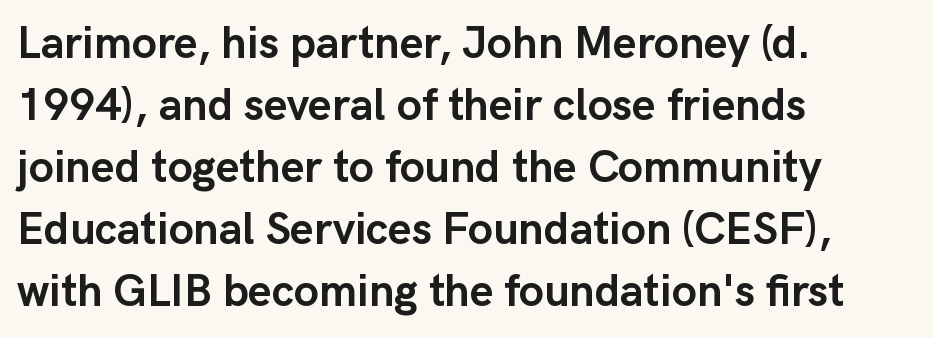
{"serif": "no", "italic": "no", "bold": "yes", "weight": "semibold", "width": "normal", "stroke_contrast": "low", "x_height": "medium", "monospaced": "no", "underline": "no", "align": "left", "line_spacing": "normal", "line_spacing_ratio": 1.38, "letter_spacing": "normal", "letter_spacing_em": 0.0, "glyph_px": 45}
